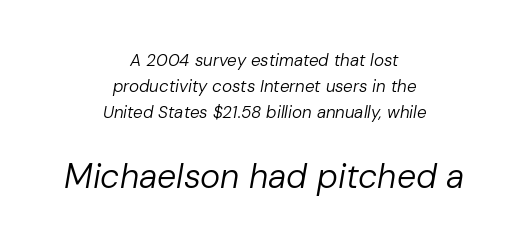
Q: Is the text bold? A: No.
Q: Is the text italic (slanted)? A: Yes, it leans right by about 10 degrees.
Q: Is the text underlined? A: No.
Q: How is the paragraph aligned? A: Centered.
Q: Is the spacing between letters normal or unusually wide? A: Normal.
Q: Is the spacing between lines tight, normal or loose? A: Normal.
Q: Which block of text is set in a larger size, the first (top) or the second (bottom)? A: The second (bottom) one.
Q: Width (condensed, normal, or wide)? A: Normal.
Q: Stroke contrast? A: Low.
Q: x-height? A: Medium.
Q: Monospaced? A: No.
